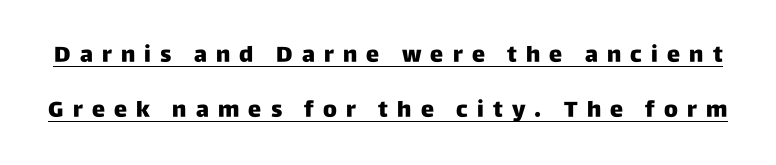
The image shows 22 px bold type, upright; set loose line spacing (2.49x), unusually wide letter spacing (+0.42 em), underlined.
